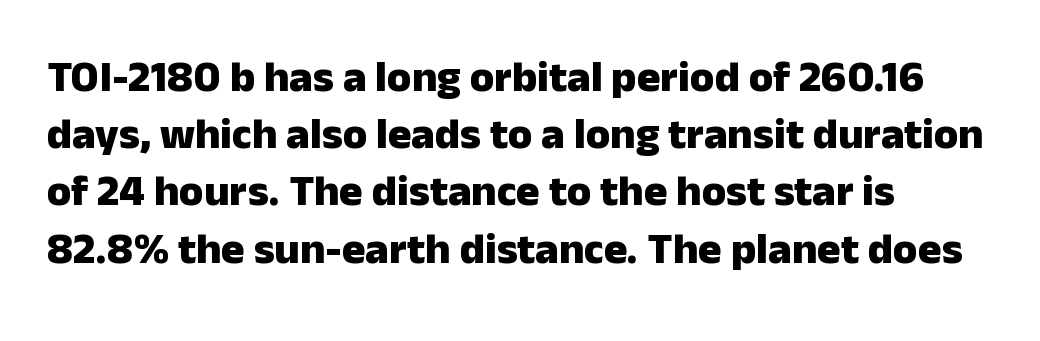
The image shows 44 px heavy sans-serif type, upright; set left-aligned, normal line spacing (1.3x), normal letter spacing, not underlined; low stroke contrast and a medium x-height.
